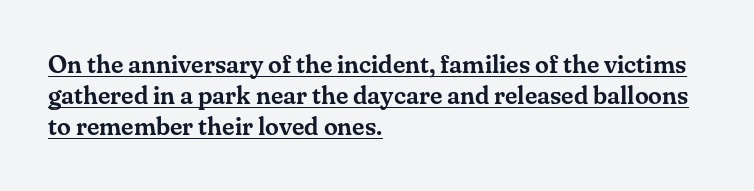
Each word holds together tightly as a unit, with standard inter-letter gaps. Posture: straight, roman, zero tilt. All the whitespace from short lines collects on the right. The glyphs are accompanied by a horizontal stroke just below them. Regular leading.
